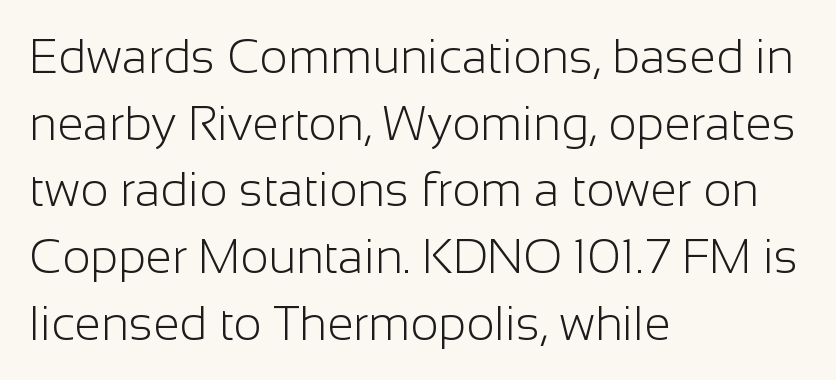
The image shows 48 px light sans-serif type, upright; set left-aligned, normal line spacing (1.39x), normal letter spacing, not underlined; low stroke contrast and a medium x-height.
